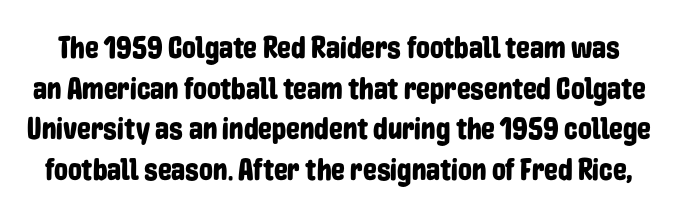
The image shows 31 px condensed sans-serif type, upright; set normal line spacing (1.31x), normal letter spacing, not underlined; low stroke contrast and a medium x-height.
